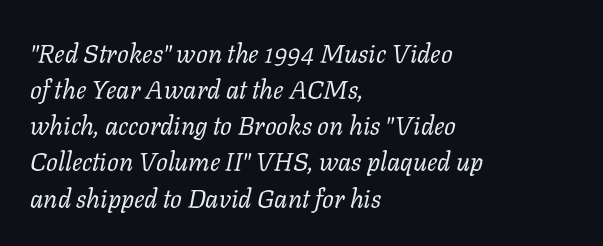
Q: Is the text bold? A: No.
Q: Is the text italic (slanted)? A: Yes, it leans right by about 11 degrees.
Q: Is the text underlined? A: No.
Q: How is the paragraph aligned? A: Left-aligned.
Q: Is the spacing between letters normal or unusually wide? A: Normal.
Q: Is the spacing between lines tight, normal or loose? A: Normal.
